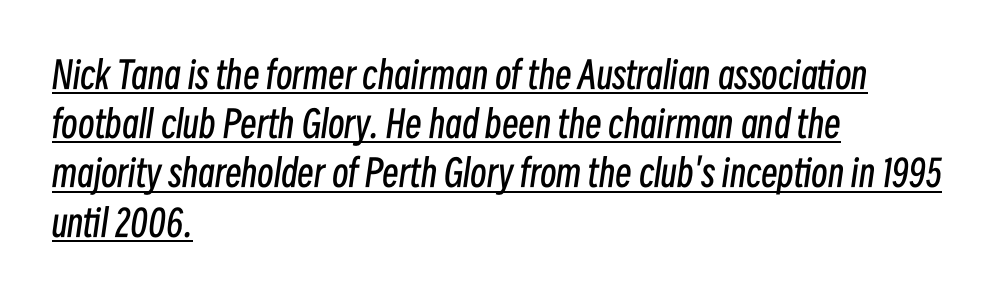
{"italic": "yes", "lean": "right", "slant_degrees": 8, "bold": "no", "weight": "regular", "width": "condensed", "stroke_contrast": "low", "x_height": "medium", "monospaced": "no", "underline": "yes", "align": "left", "line_spacing": "normal", "line_spacing_ratio": 1.33, "letter_spacing": "normal", "letter_spacing_em": 0.0, "glyph_px": 37}
